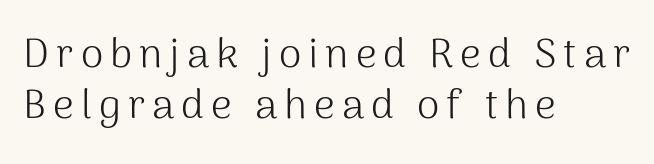
The image shows 41 px light sans-serif type, upright; set left-aligned, line spacing 1.24x, not underlined; medium stroke contrast and a medium x-height.
